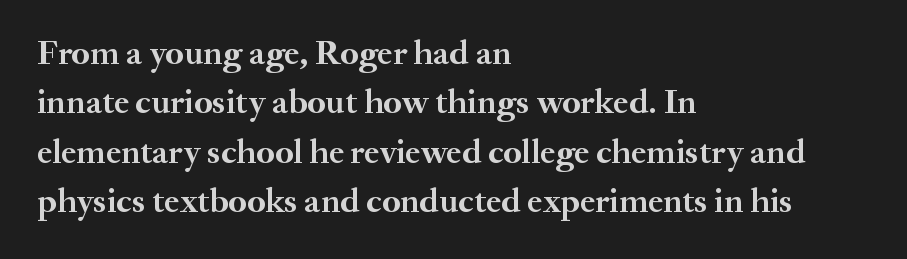
Underline: absent. Is this a fixed-width face? No — the glyphs have proportional, varying widths. The passage is arranged the way most books set body copy — flush left. Ordinary non-slanted type is in use. The typesetting leans heavy: a genuine bold.
